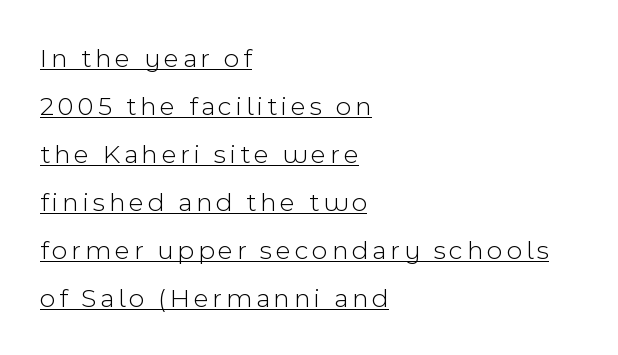
The image shows 27 px text type, upright; set left-aligned, line spacing 1.78x, underlined.
